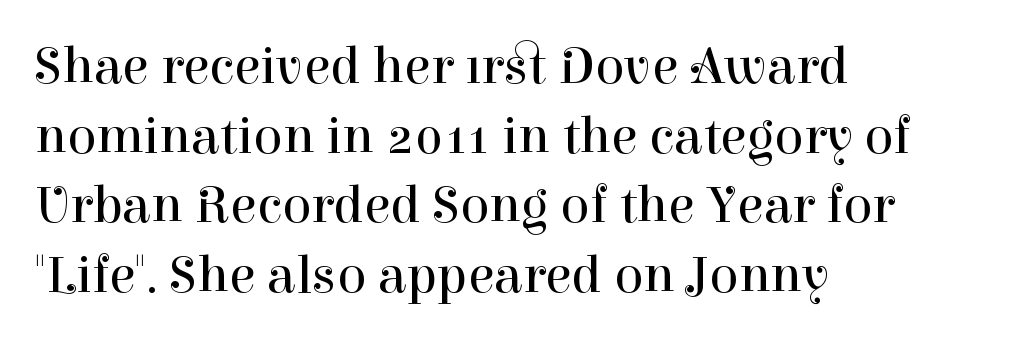
The image shows 54 px regular-weight serif type, upright; set left-aligned, normal line spacing (1.29x), normal letter spacing, not underlined; high stroke contrast and a medium x-height.
